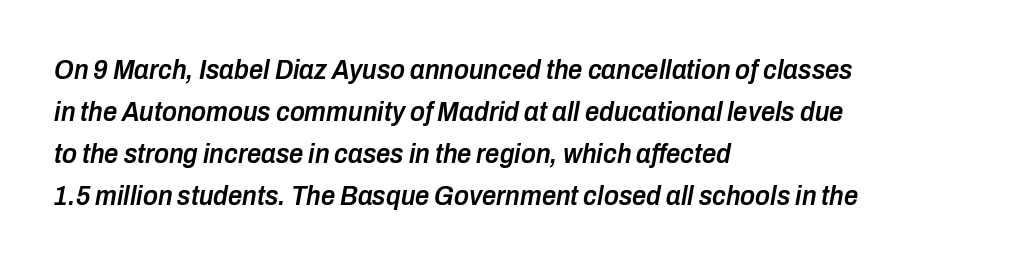
{"italic": "yes", "lean": "right", "slant_degrees": 10, "bold": "semi", "weight": "semibold", "width": "condensed", "stroke_contrast": "low", "x_height": "medium", "monospaced": "no", "underline": "no", "align": "left", "line_spacing": "normal", "line_spacing_ratio": 1.5, "letter_spacing": "normal", "letter_spacing_em": 0.0, "glyph_px": 28}
